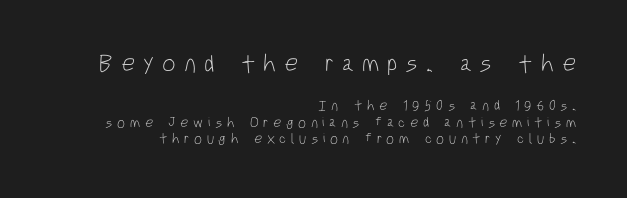
{"italic": "no", "bold": "no", "underline": "no", "align": "right", "line_spacing_ratio": 1.17, "letter_spacing": "wide", "letter_spacing_em": 0.33, "larger_block": "first", "size_ratio": 1.71, "glyph_px": 24}
